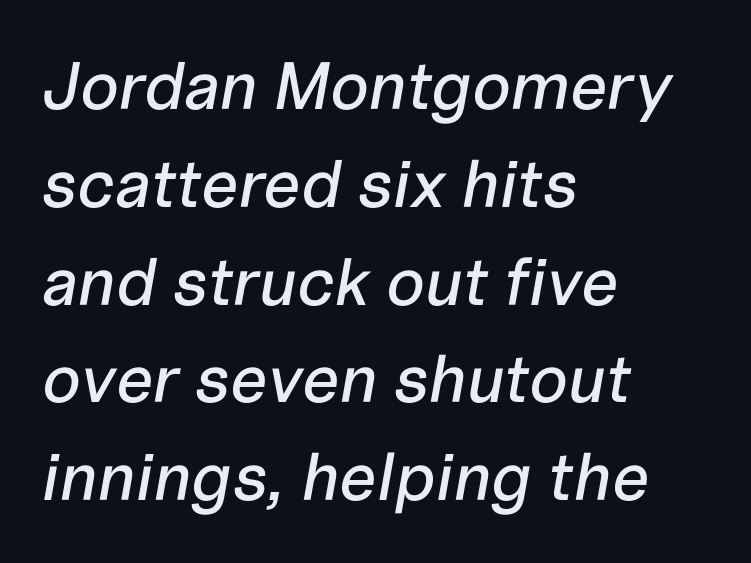
Q: Is the text italic (slanted)? A: Yes, it leans right by about 10 degrees.
Q: Is the text underlined? A: No.
Q: How is the paragraph aligned? A: Left-aligned.
Q: Is the spacing between letters normal or unusually wide? A: Normal.
Q: Is the spacing between lines tight, normal or loose? A: Normal.
Q: Width (condensed, normal, or wide)? A: Normal.
Q: Stroke contrast? A: Low.
Q: x-height? A: Medium.
Q: Monospaced? A: No.
